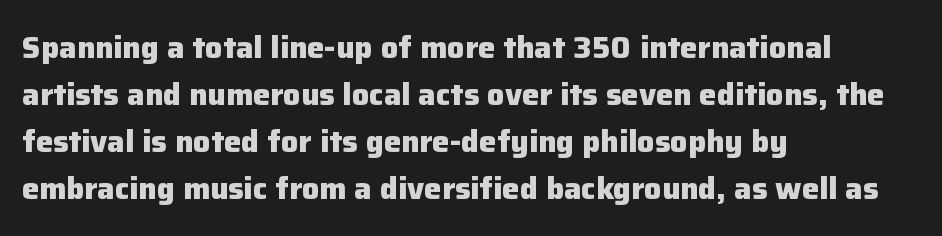
The image shows 31 px heavy sans-serif type, upright; set left-aligned, normal line spacing (1.52x), normal letter spacing, not underlined; low stroke contrast and a medium x-height.
